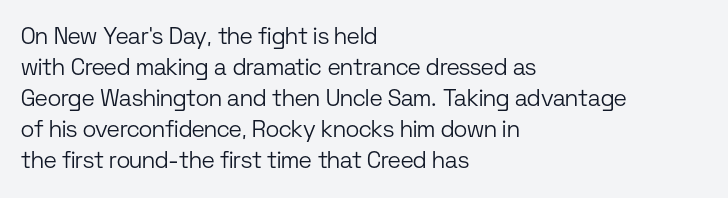
{"italic": "no", "bold": "no", "underline": "no", "align": "left", "line_spacing": "normal", "line_spacing_ratio": 1.35, "letter_spacing": "normal", "letter_spacing_em": 0.0, "glyph_px": 23}
